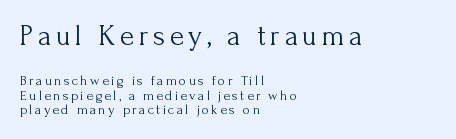
The rendering uses natural spacing where letterforms have individual widths. The font sits on the lighter half of the weight spectrum, regular included. The font family rendered here belongs to the serif group. Rows of type sit shoulder to shoulder in the vertical direction. Notice how the passage keeps a crisp vertical edge on the left only. Posture: vertical.
